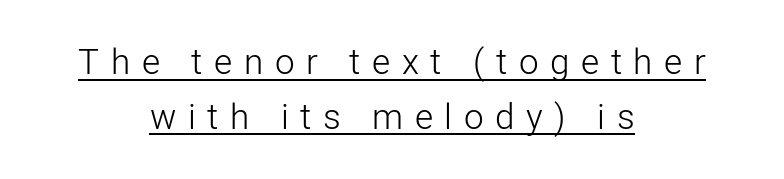
{"serif": "no", "italic": "no", "bold": "no", "weight": "light", "width": "normal", "stroke_contrast": "low", "x_height": "medium", "monospaced": "no", "underline": "yes", "align": "center", "line_spacing": "normal", "line_spacing_ratio": 1.56, "letter_spacing": "wide", "letter_spacing_em": 0.33, "glyph_px": 35}
